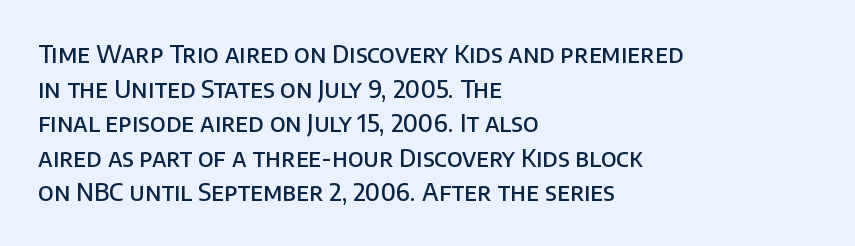
Q: Is the text bold? A: Semi-bold.
Q: Is the text italic (slanted)? A: No, it is upright.
Q: Is the text underlined? A: No.
Q: How is the paragraph aligned? A: Left-aligned.
Q: Is the spacing between letters normal or unusually wide? A: Normal.
Q: Is the spacing between lines tight, normal or loose? A: Normal.
